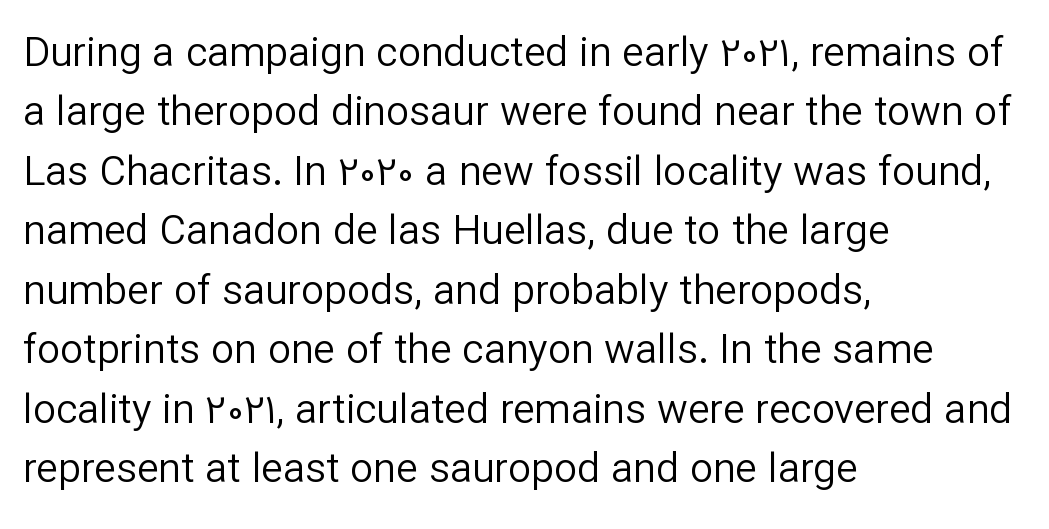
{"serif": "no", "italic": "no", "bold": "no", "weight": "regular", "width": "normal", "stroke_contrast": "low", "x_height": "medium", "monospaced": "no", "underline": "no", "align": "left", "line_spacing": "normal", "line_spacing_ratio": 1.45, "letter_spacing": "normal", "letter_spacing_em": 0.0, "glyph_px": 41}
